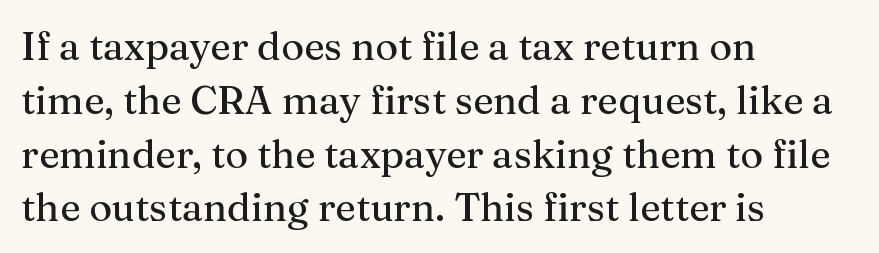
The image shows 39 px serif type, upright; set left-aligned, normal line spacing (1.38x), normal letter spacing, not underlined; medium stroke contrast and a medium x-height.
